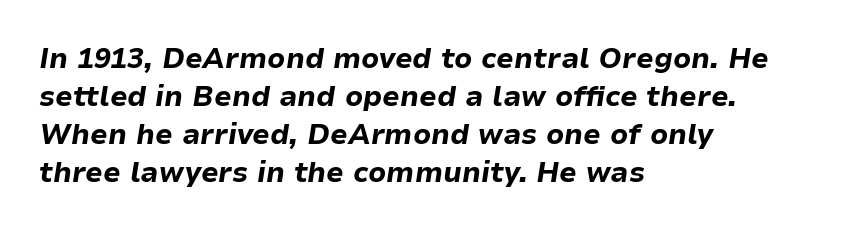
{"italic": "yes", "lean": "right", "slant_degrees": 9, "bold": "yes", "weight": "bold", "width": "normal", "stroke_contrast": "low", "x_height": "medium", "monospaced": "no", "underline": "no", "align": "left", "line_spacing": "normal", "line_spacing_ratio": 1.36, "letter_spacing": "normal", "letter_spacing_em": 0.0, "glyph_px": 28}
